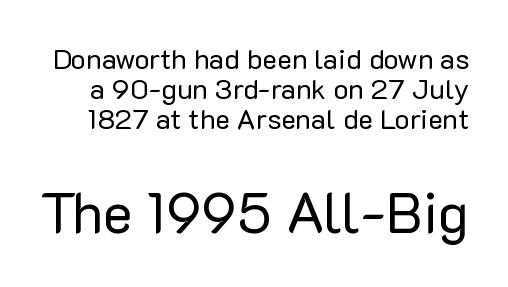
Q: Is the text bold? A: No.
Q: Is the text italic (slanted)? A: No, it is upright.
Q: Is the typeface a serif or a sans-serif typeface? A: Sans-serif.
Q: Is the text underlined? A: No.
Q: Is the spacing between letters normal or unusually wide? A: Normal.
Q: Is the spacing between lines tight, normal or loose? A: Tight.
Q: Which block of text is set in a larger size, the first (top) or the second (bottom)? A: The second (bottom) one.
Q: Width (condensed, normal, or wide)? A: Normal.
Q: Stroke contrast? A: Low.
Q: x-height? A: Medium.
Q: Monospaced? A: No.
